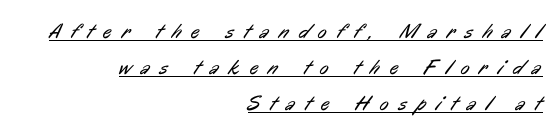
The image shows 21 px text type; set right-aligned, line spacing 1.71x, unusually wide letter spacing (+0.49 em), underlined.
